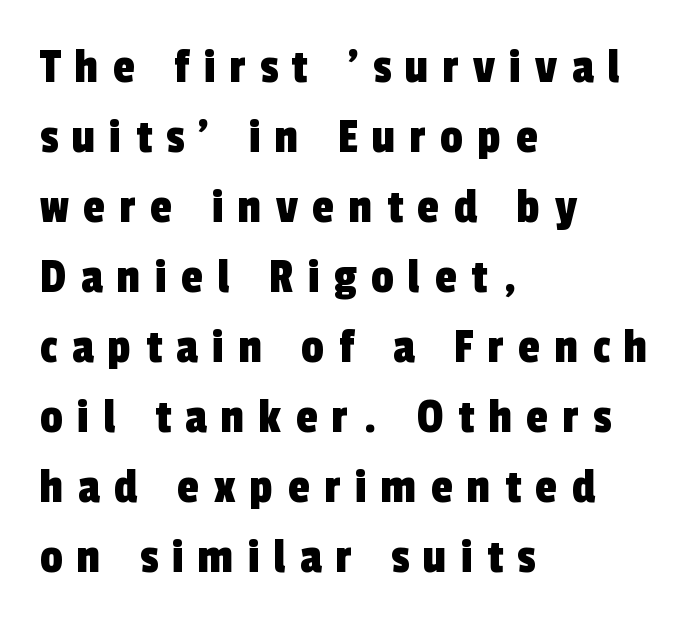
The image shows 50 px condensed sans-serif type; set left-aligned, normal line spacing (1.4x), unusually wide letter spacing (+0.29 em), not underlined; a medium x-height.
